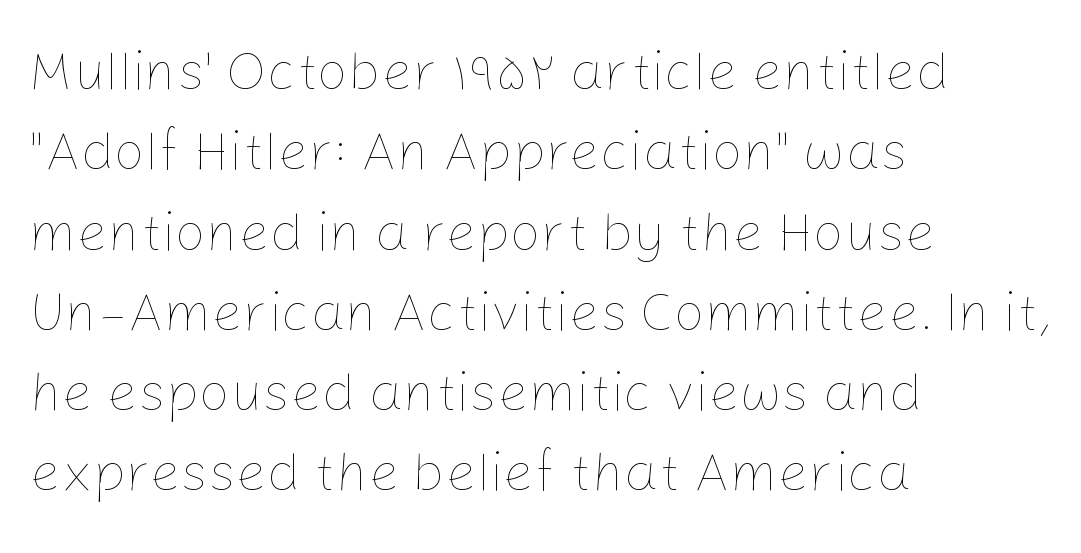
The image shows 55 px thin type, upright; set left-aligned, normal line spacing (1.46x), normal letter spacing, not underlined; low stroke contrast and a medium x-height.
